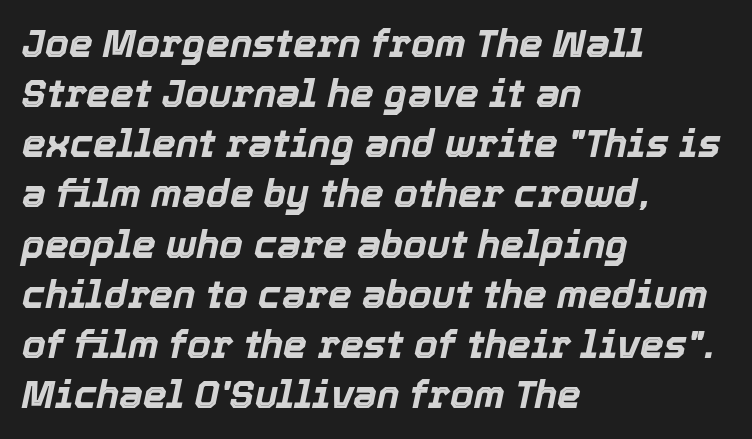
The image shows 38 px bold type, italic (leaning right); set left-aligned, normal line spacing (1.32x), normal letter spacing, not underlined; a medium x-height.
